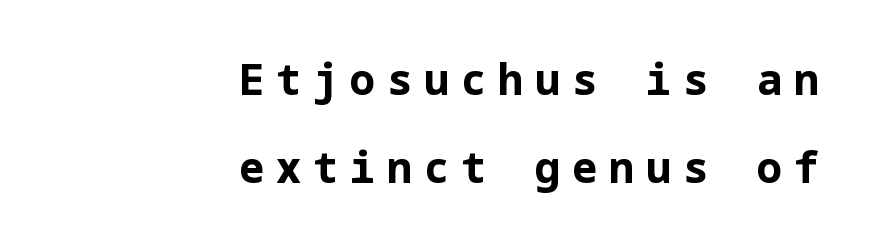
Glance below the letters and you will spot only blank space. Successive baselines arrive slowly, with a big drop between each. Typeset ragged left — the right edge is the straight one. Weight check: bold — yes, fully.
